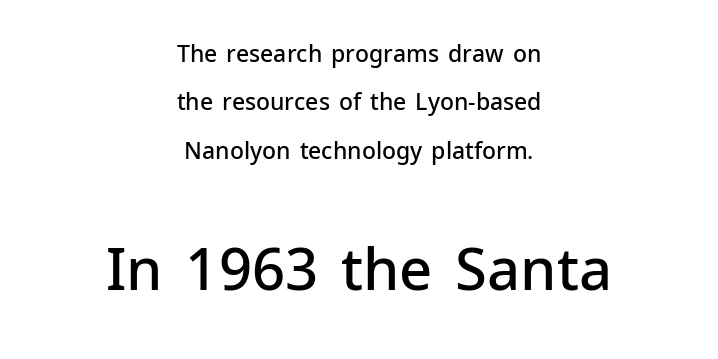
The strip under each line holds only bare page. Here the designer chose a conventional face with non-uniform glyph widths. Successive baselines arrive slowly, with a big drop between each. Of the two passages, the one underneath uses the larger point size.
